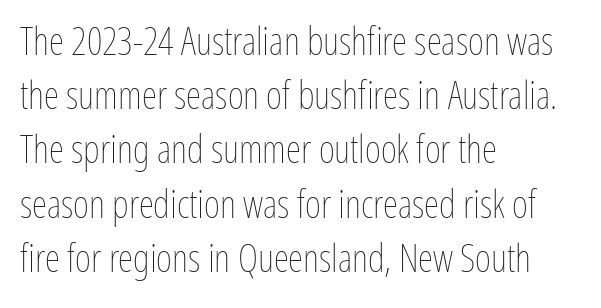
Q: Is the text bold? A: No.
Q: Is the text italic (slanted)? A: No, it is upright.
Q: Is the text underlined? A: No.
Q: How is the paragraph aligned? A: Left-aligned.
Q: Is the spacing between letters normal or unusually wide? A: Normal.
Q: Is the spacing between lines tight, normal or loose? A: Normal.
Q: Width (condensed, normal, or wide)? A: Condensed.
Q: Stroke contrast? A: Low.
Q: x-height? A: Medium.
Q: Monospaced? A: No.
